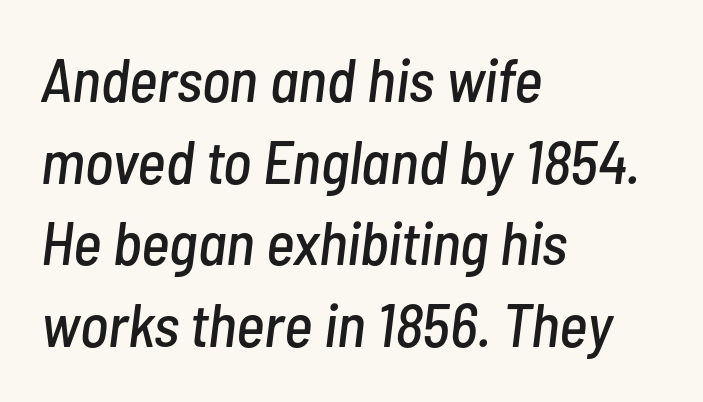
Q: Is the text italic (slanted)? A: Yes, it leans right by about 7 degrees.
Q: Is the text underlined? A: No.
Q: How is the paragraph aligned? A: Left-aligned.
Q: Is the spacing between letters normal or unusually wide? A: Normal.
Q: Is the spacing between lines tight, normal or loose? A: Normal.
Q: Width (condensed, normal, or wide)? A: Condensed.
Q: Stroke contrast? A: Low.
Q: x-height? A: Medium.
Q: Monospaced? A: No.
